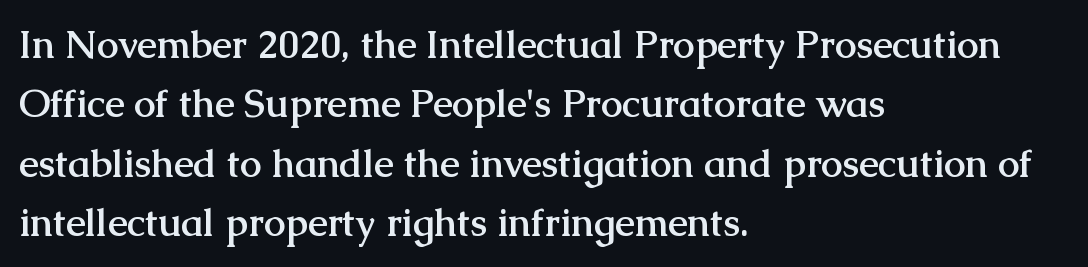
{"serif": "yes", "italic": "no", "bold": "yes", "weight": "semibold", "width": "normal", "stroke_contrast": "medium", "x_height": "medium", "monospaced": "no", "underline": "no", "align": "left", "line_spacing": "normal", "line_spacing_ratio": 1.52, "letter_spacing": "normal", "letter_spacing_em": 0.0, "glyph_px": 39}
